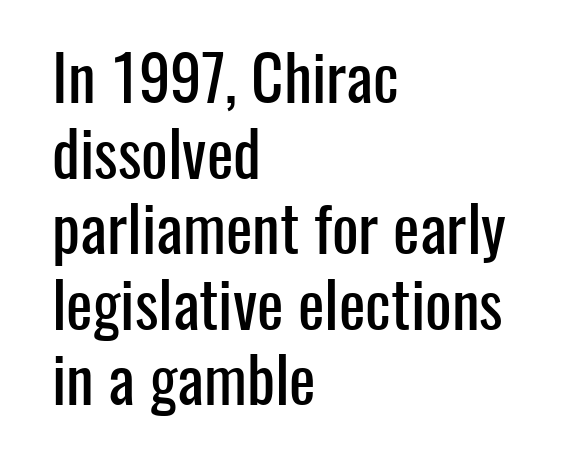
{"serif": "no", "italic": "no", "width": "condensed", "stroke_contrast": "low", "x_height": "medium", "monospaced": "no", "underline": "no", "align": "left", "line_spacing_ratio": 1.2, "letter_spacing": "normal", "letter_spacing_em": 0.0, "glyph_px": 63}
